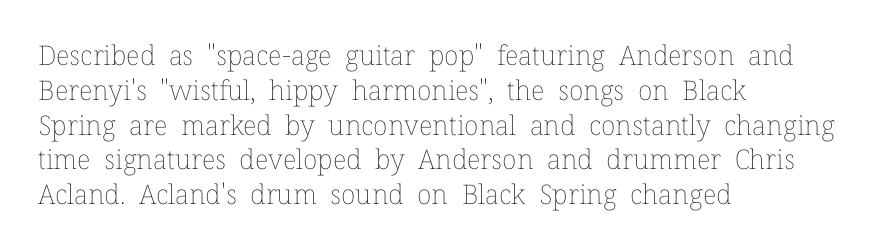
This sample keeps an unexceptional amount of space between lines. Characters remain perfectly vertical along every line. The gap between lines stays unmarked. Is this a heavy cut? Hardly; it is regular or lighter.
